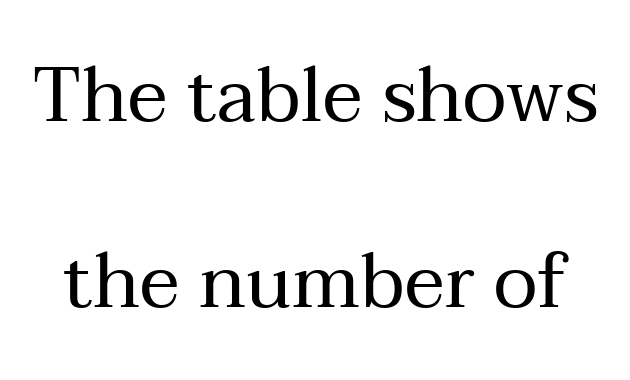
Q: Is the text bold? A: No.
Q: Is the text italic (slanted)? A: No, it is upright.
Q: Is the typeface a serif or a sans-serif typeface? A: Serif.
Q: Is the text underlined? A: No.
Q: Is the spacing between letters normal or unusually wide? A: Normal.
Q: Is the spacing between lines tight, normal or loose? A: Loose.
Q: Width (condensed, normal, or wide)? A: Normal.
Q: Stroke contrast? A: Medium.
Q: x-height? A: Medium.
Q: Monospaced? A: No.
